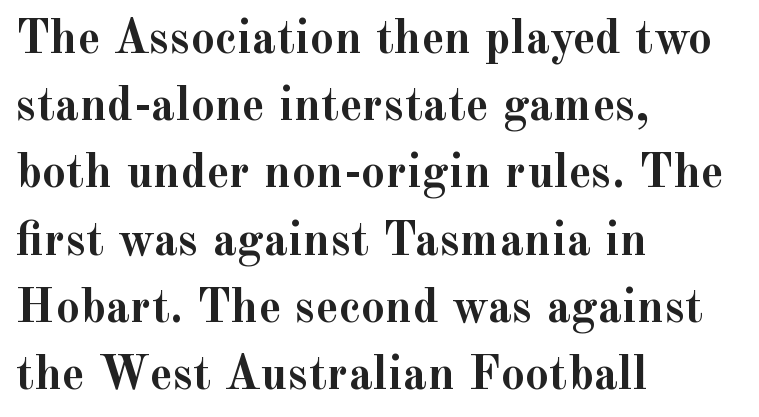
How are the letters spaced? Ordinarily, with no added tracking. Is this a fixed-width face? No — the glyphs have proportional, varying widths. Only glyphs here, with clear space below each row. This is serif lettering, the kind often seen in printed books. Line spacing here is normal.
